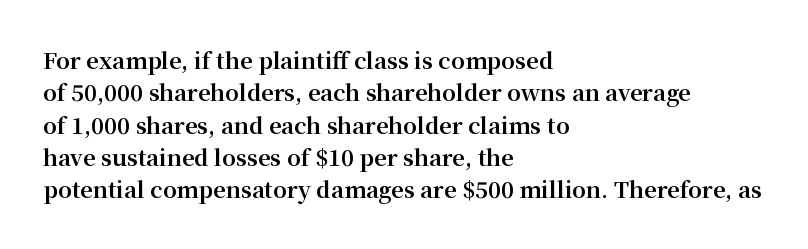
{"italic": "no", "bold": "yes", "underline": "no", "align": "left", "line_spacing": "normal", "line_spacing_ratio": 1.47, "letter_spacing": "normal", "letter_spacing_em": 0.0, "glyph_px": 22}
